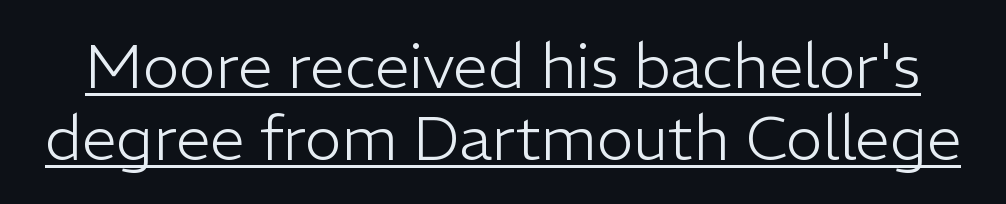
The image shows 62 px light sans-serif type, upright; set line spacing 1.16x, normal letter spacing, underlined; low stroke contrast and a medium x-height.
